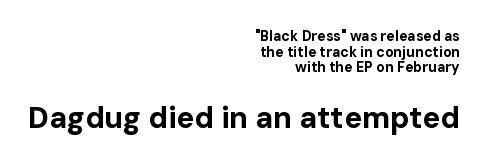
{"serif": "no", "italic": "no", "bold": "yes", "weight": "bold", "width": "normal", "stroke_contrast": "low", "x_height": "medium", "monospaced": "no", "underline": "no", "align": "right", "line_spacing": "tight", "line_spacing_ratio": 1.11, "letter_spacing": "normal", "letter_spacing_em": 0.0, "larger_block": "second", "size_ratio": 2.14, "glyph_px": 30}
